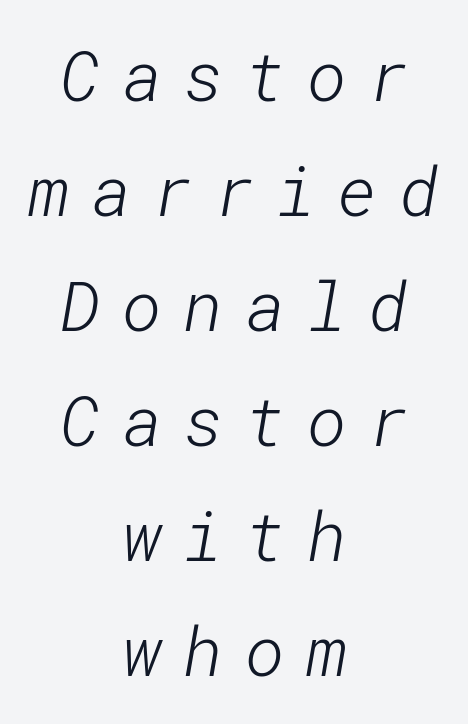
The image shows 68 px light sans-serif type; set centered, normal line spacing (1.69x), unusually wide letter spacing (+0.32 em), not underlined; low stroke contrast and a medium x-height.
